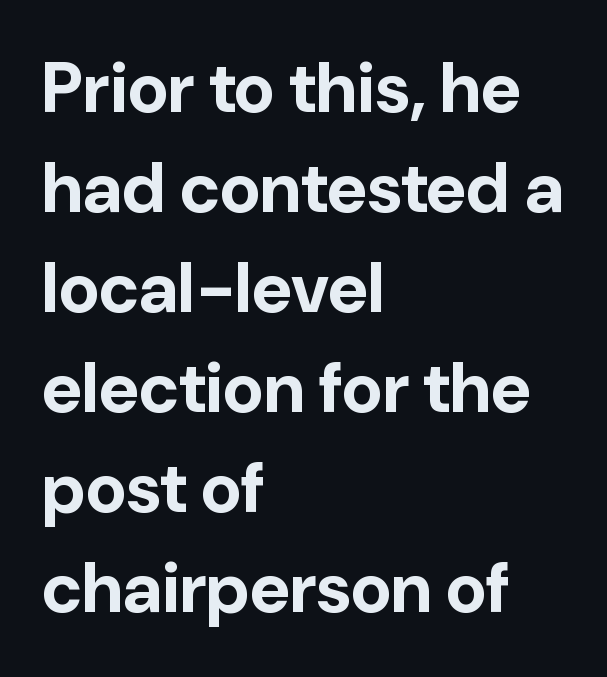
{"serif": "no", "italic": "no", "bold": "yes", "weight": "bold", "width": "normal", "stroke_contrast": "low", "x_height": "medium", "monospaced": "no", "underline": "no", "align": "left", "line_spacing": "normal", "line_spacing_ratio": 1.43, "letter_spacing": "normal", "letter_spacing_em": 0.0, "glyph_px": 70}
